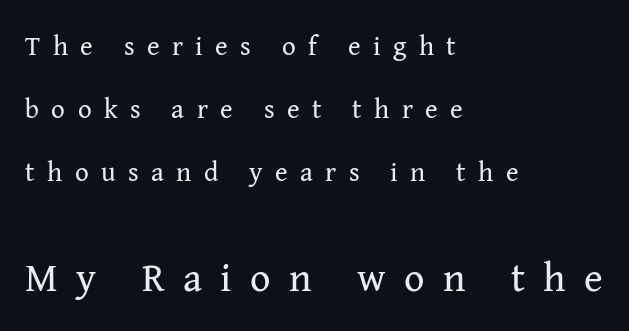
The image shows 40 px regular-weight serif type, upright; set left-aligned, loose line spacing (2.34x), unusually wide letter spacing (+0.46 em), not underlined; the second (bottom) block is 1.48x larger; medium stroke contrast and a medium x-height.
